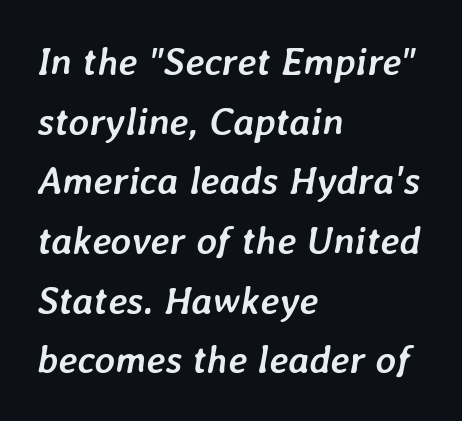
Q: Is the text bold? A: Yes.
Q: Is the text italic (slanted)? A: Yes, it leans right by about 7 degrees.
Q: Is the text underlined? A: No.
Q: How is the paragraph aligned? A: Left-aligned.
Q: Is the spacing between letters normal or unusually wide? A: Normal.
Q: Is the spacing between lines tight, normal or loose? A: Normal.
Q: Width (condensed, normal, or wide)? A: Normal.
Q: Stroke contrast? A: Low.
Q: x-height? A: Medium.
Q: Monospaced? A: No.
